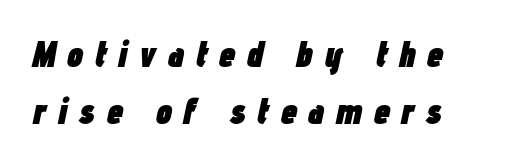
The image shows 37 px heavy, condensed type, italic (leaning right); set left-aligned, normal line spacing (1.55x), unusually wide letter spacing (+0.3 em), not underlined; low stroke contrast and a medium x-height.
